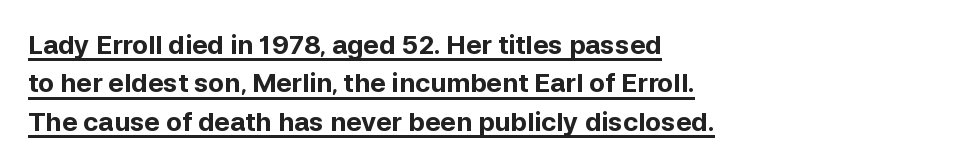
Q: Is the text bold? A: Yes.
Q: Is the text italic (slanted)? A: No, it is upright.
Q: Is the text underlined? A: Yes.
Q: How is the paragraph aligned? A: Left-aligned.
Q: Is the spacing between letters normal or unusually wide? A: Normal.
Q: Is the spacing between lines tight, normal or loose? A: Normal.
